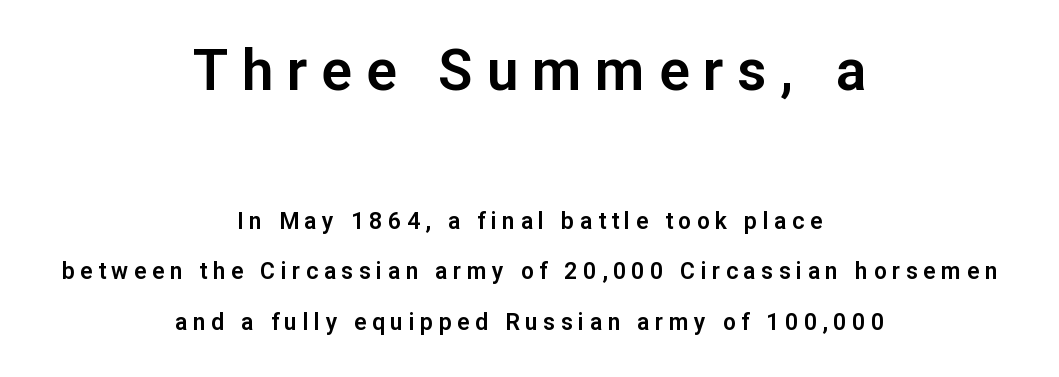
The string is rendered with underlining switched off. Students, observe: this is what heavily led, spacious text looks like. Reading down the block, each line starts at a different indent, mirrored at its end. Nope, not italic — everything's standing straight.
